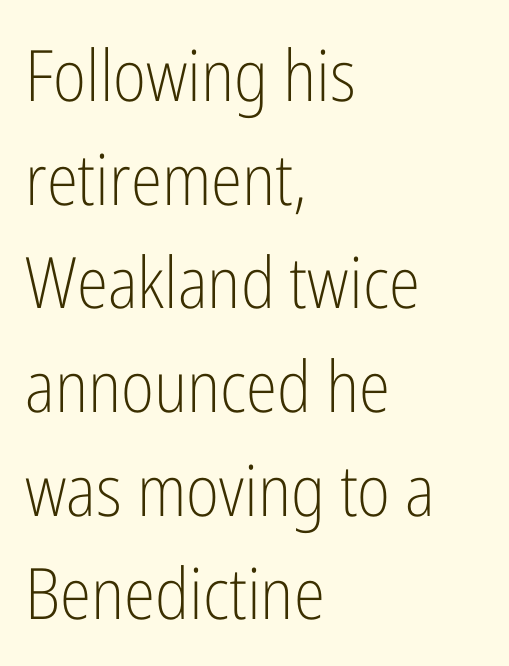
The image shows 71 px light, condensed sans-serif type, upright; set left-aligned, normal line spacing (1.46x), normal letter spacing, not underlined; low stroke contrast and a medium x-height.
